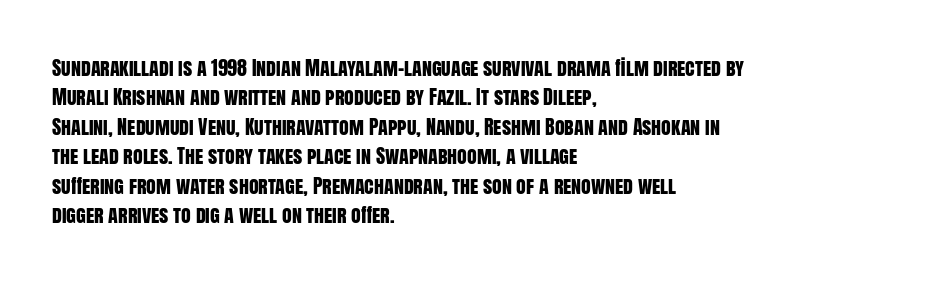
The image shows 20 px text type, upright; set left-aligned, normal line spacing (1.47x), normal letter spacing, not underlined.
